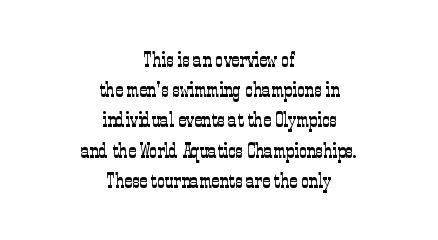
Q: Is the text bold? A: No.
Q: Is the text italic (slanted)? A: No, it is upright.
Q: Is the text underlined? A: No.
Q: How is the paragraph aligned? A: Centered.
Q: Is the spacing between letters normal or unusually wide? A: Normal.
Q: Is the spacing between lines tight, normal or loose? A: Normal.
